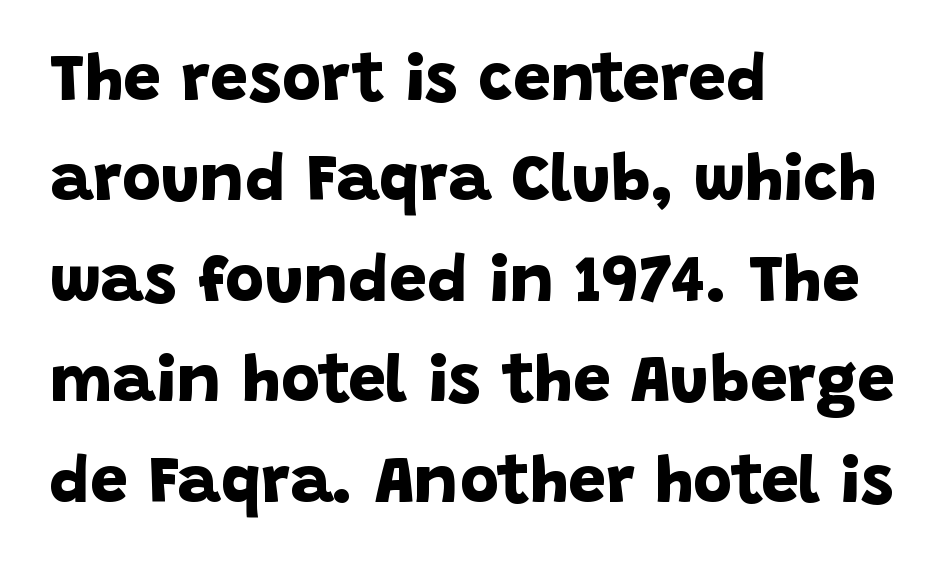
Q: Is the text bold? A: Yes.
Q: Is the typeface a serif or a sans-serif typeface? A: Sans-serif.
Q: Is the text underlined? A: No.
Q: How is the paragraph aligned? A: Left-aligned.
Q: Is the spacing between letters normal or unusually wide? A: Normal.
Q: Is the spacing between lines tight, normal or loose? A: Normal.
Q: Width (condensed, normal, or wide)? A: Normal.
Q: Stroke contrast? A: Low.
Q: x-height? A: Large.
Q: Monospaced? A: No.
